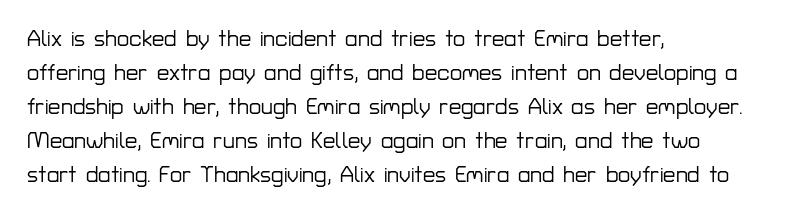
Inter-character spacing is left at the font's built-in metrics. A bare baseline throughout the passage. The typography opts for an upright posture over an oblique one. Casual observation: everything's shoved over to the left.
